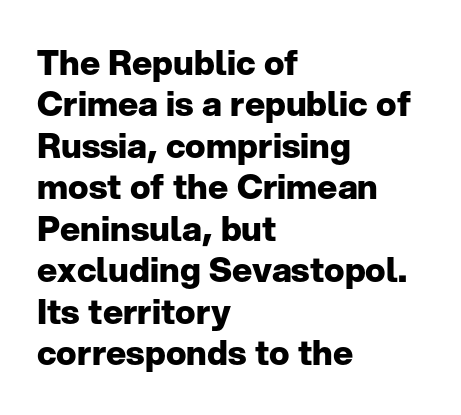
Q: Is the text bold? A: Yes.
Q: Is the text italic (slanted)? A: No, it is upright.
Q: Is the typeface a serif or a sans-serif typeface? A: Sans-serif.
Q: Is the text underlined? A: No.
Q: How is the paragraph aligned? A: Left-aligned.
Q: Is the spacing between letters normal or unusually wide? A: Normal.
Q: Width (condensed, normal, or wide)? A: Normal.
Q: Stroke contrast? A: Low.
Q: x-height? A: Medium.
Q: Monospaced? A: No.
